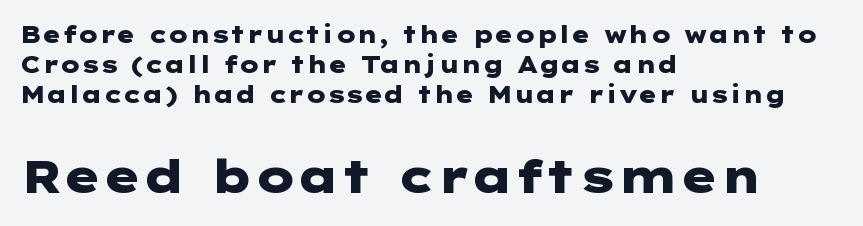
{"serif": "no", "italic": "no", "bold": "yes", "weight": "heavy", "width": "wide", "stroke_contrast": "low", "x_height": "medium", "underline": "no", "align": "left", "line_spacing": "normal", "line_spacing_ratio": 1.31, "letter_spacing": "normal", "letter_spacing_em": 0.0, "larger_block": "second", "size_ratio": 2.0, "glyph_px": 46}
